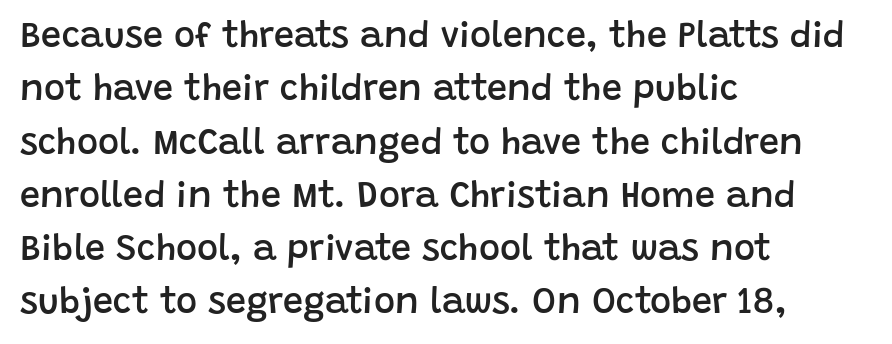
The image shows 36 px semibold sans-serif type, upright; set left-aligned, normal line spacing (1.48x), normal letter spacing, not underlined; low stroke contrast and a large x-height.
